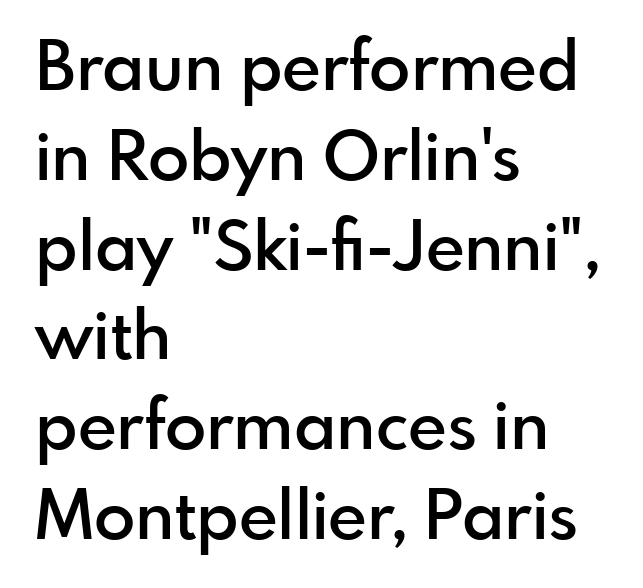
The image shows 68 px semibold sans-serif type, upright; set left-aligned, normal line spacing (1.32x), normal letter spacing, not underlined; a small x-height.
